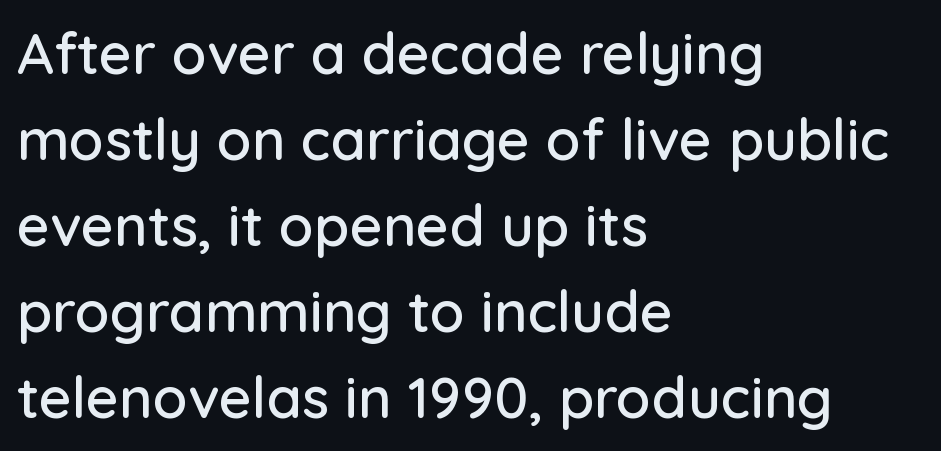
The image shows 57 px sans-serif type, upright; set left-aligned, normal line spacing (1.51x), normal letter spacing, not underlined; low stroke contrast and a medium x-height.
